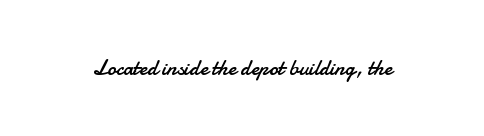
The image shows 22 px text type; set normal letter spacing, not underlined.
